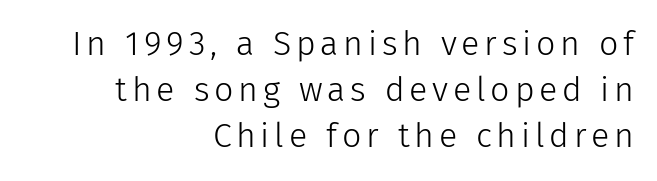
{"serif": "no", "italic": "no", "bold": "no", "weight": "light", "width": "normal", "stroke_contrast": "low", "x_height": "medium", "monospaced": "no", "underline": "no", "align": "right", "line_spacing": "normal", "line_spacing_ratio": 1.36, "glyph_px": 34}
